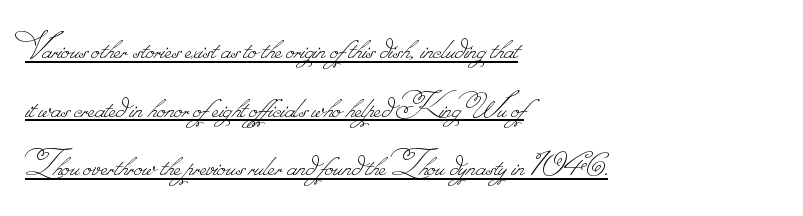
Q: Is the text bold? A: No.
Q: Is the text underlined? A: Yes.
Q: How is the paragraph aligned? A: Left-aligned.
Q: Is the spacing between letters normal or unusually wide? A: Normal.
Q: Is the spacing between lines tight, normal or loose? A: Normal.
Q: Width (condensed, normal, or wide)? A: Normal.
Q: Stroke contrast? A: Low.
Q: Monospaced? A: No.
